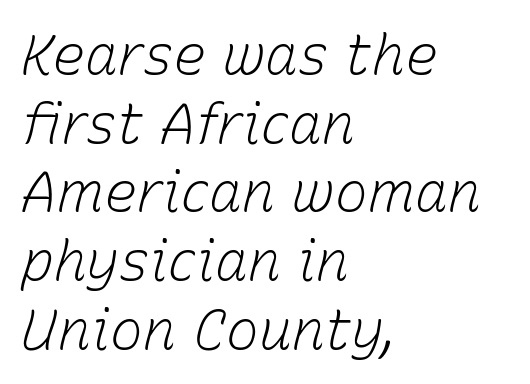
Which margin do the lines hug? The left one — the right edge is uneven. A typesetter would call this leading conventional body-copy spacing. Posture: slanted. The specimen omits any rule beneath the text block's lines.
